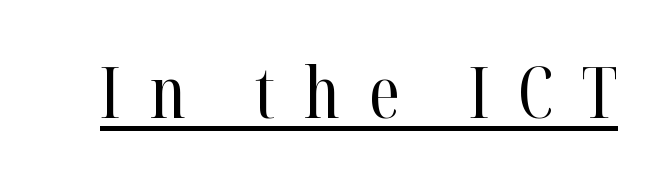
Q: Is the text bold? A: No.
Q: Is the text italic (slanted)? A: No, it is upright.
Q: Is the typeface a serif or a sans-serif typeface? A: Serif.
Q: Is the text underlined? A: Yes.
Q: Is the spacing between letters normal or unusually wide? A: Unusually wide.
Q: Width (condensed, normal, or wide)? A: Condensed.
Q: Stroke contrast? A: High.
Q: x-height? A: Medium.
Q: Monospaced? A: No.
